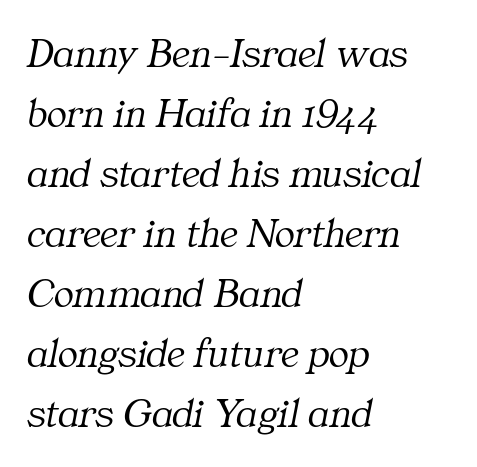
Q: Is the text bold? A: No.
Q: Is the text italic (slanted)? A: Yes, it leans right by about 11 degrees.
Q: Is the typeface a serif or a sans-serif typeface? A: Serif.
Q: Is the text underlined? A: No.
Q: How is the paragraph aligned? A: Left-aligned.
Q: Is the spacing between letters normal or unusually wide? A: Normal.
Q: Is the spacing between lines tight, normal or loose? A: Normal.
Q: Width (condensed, normal, or wide)? A: Normal.
Q: Stroke contrast? A: Medium.
Q: x-height? A: Medium.
Q: Monospaced? A: No.
